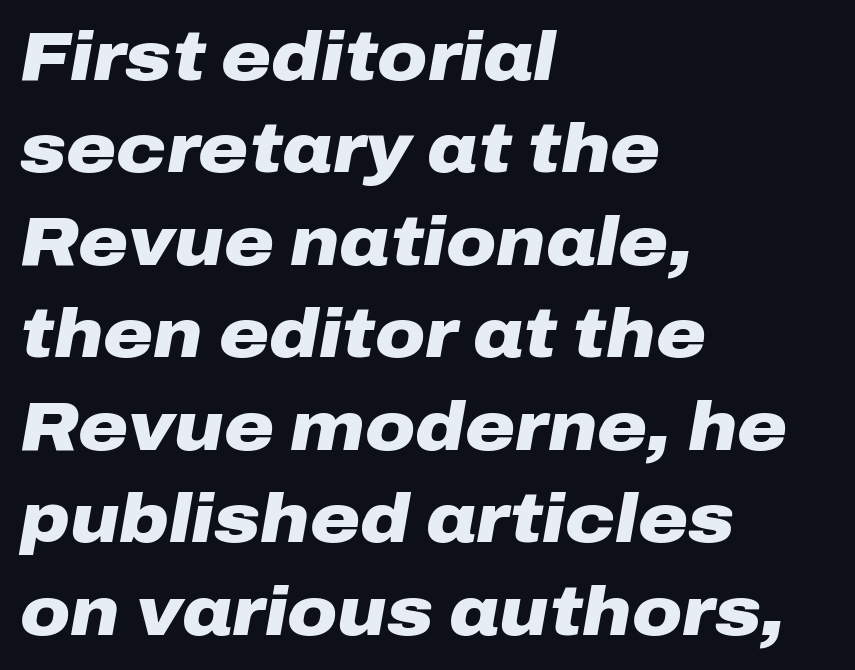
Leftover space on each line is placed entirely after the last word. The rendering uses natural spacing where letterforms have individual widths. Between one letter and the next there's only the usual sliver of space. Glance below the letters and you will spot only blank space. The line-height multiplier appears to be the usual default. Observe the lean: these are italic letterforms.
